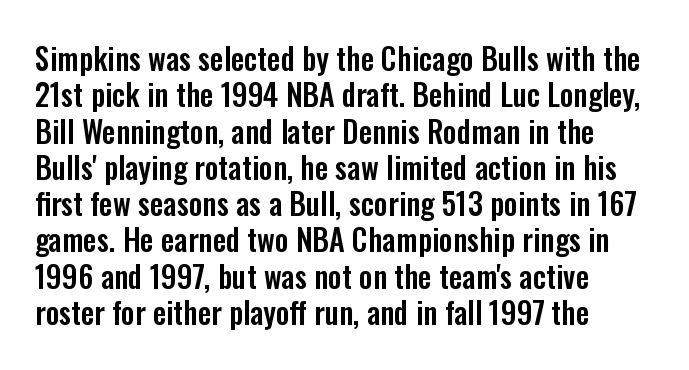
This rendering uses left alignment, leaving the right contour irregular. A roman cut, with each character standing at attention. Just letters on the line, the space beneath them empty. Is this a sans? Yes — the strokes have no serifs. Here the designer chose a conventional face with non-uniform glyph widths.
